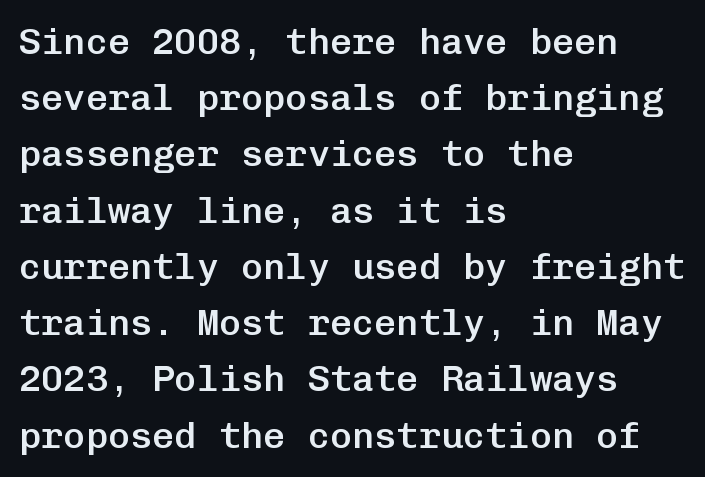
Q: Is the text bold? A: Semi-bold.
Q: Is the text italic (slanted)? A: No, it is upright.
Q: Is the typeface a serif or a sans-serif typeface? A: Sans-serif.
Q: Is the text underlined? A: No.
Q: How is the paragraph aligned? A: Left-aligned.
Q: Is the spacing between letters normal or unusually wide? A: Normal.
Q: Is the spacing between lines tight, normal or loose? A: Normal.
Q: Width (condensed, normal, or wide)? A: Normal.
Q: Stroke contrast? A: Low.
Q: x-height? A: Medium.
Q: Monospaced? A: Yes.
